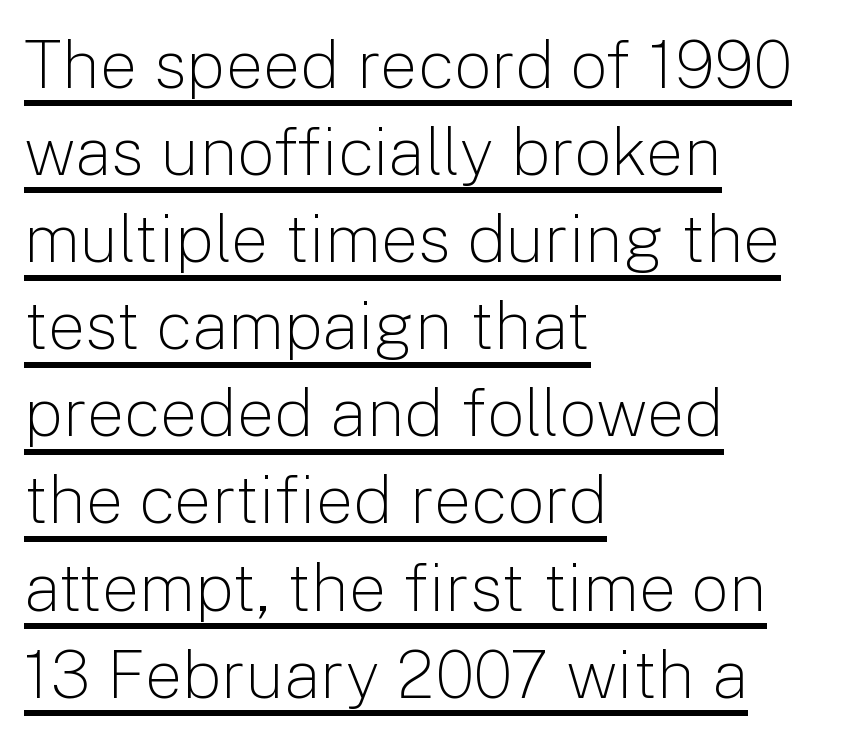
A rule runs beneath these lines of type. The lines are quadded left. Baseline-to-baseline distance is the conventional proportion of letter height. Stroke thickness stays within the range of a standard reading face or lighter.
